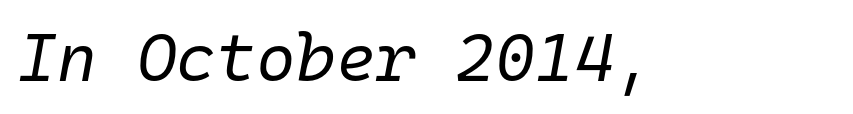
{"italic": "yes", "lean": "right", "slant_degrees": 10, "bold": "no", "weight": "regular", "width": "normal", "stroke_contrast": "low", "x_height": "medium", "monospaced": "yes", "underline": "no", "letter_spacing": "normal", "letter_spacing_em": 0.0, "glyph_px": 68}
